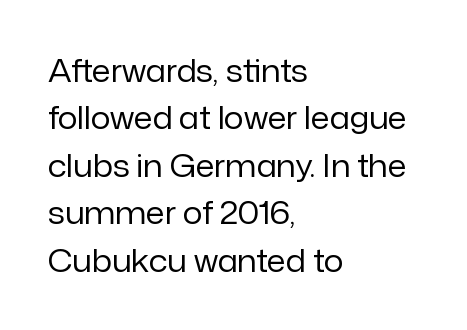
The image shows 31 px regular-weight sans-serif type, upright; set left-aligned, normal line spacing (1.53x), normal letter spacing, not underlined; low stroke contrast and a medium x-height.
